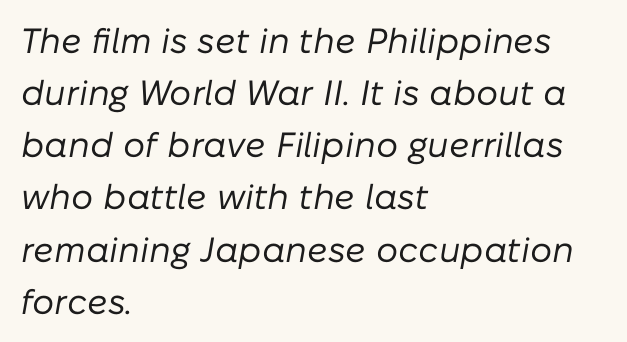
The image shows 35 px regular-weight type, italic (leaning right); set left-aligned, normal line spacing (1.49x), normal letter spacing, not underlined; low stroke contrast and a medium x-height.
